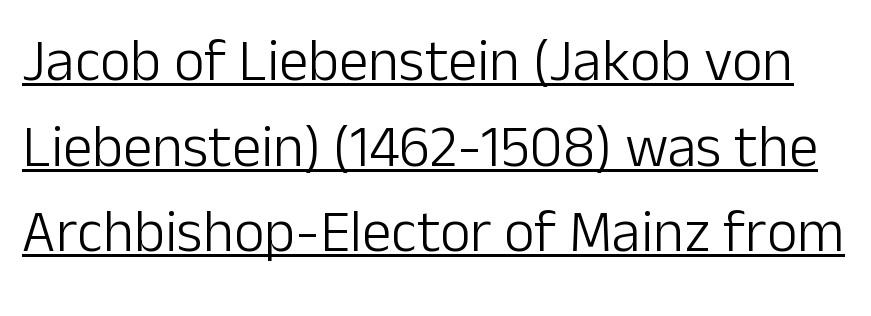
{"serif": "no", "italic": "no", "bold": "no", "weight": "light", "width": "normal", "stroke_contrast": "low", "x_height": "medium", "monospaced": "no", "underline": "yes", "line_spacing": "normal", "line_spacing_ratio": 1.45, "letter_spacing": "normal", "letter_spacing_em": 0.0, "glyph_px": 59}
